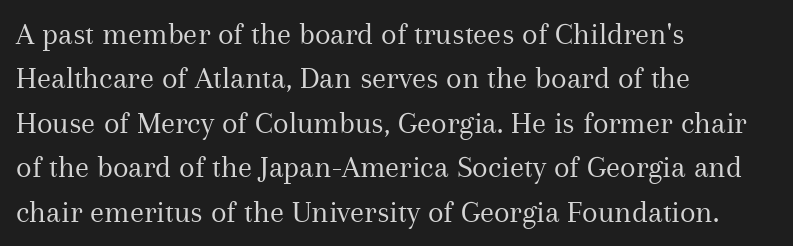
{"serif": "yes", "italic": "no", "bold": "no", "weight": "regular", "width": "normal", "stroke_contrast": "medium", "x_height": "medium", "monospaced": "no", "underline": "no", "align": "left", "line_spacing": "normal", "line_spacing_ratio": 1.39, "letter_spacing": "normal", "letter_spacing_em": 0.0, "glyph_px": 32}
